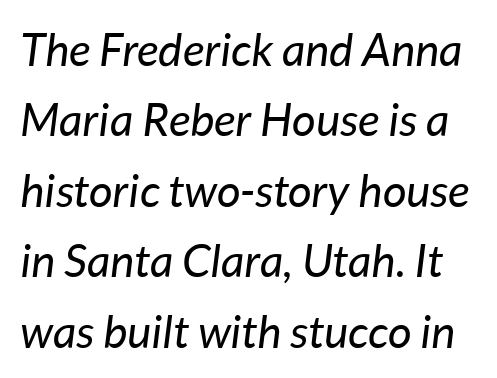
{"italic": "yes", "lean": "right", "slant_degrees": 7, "bold": "no", "weight": "regular", "width": "normal", "stroke_contrast": "low", "x_height": "medium", "monospaced": "no", "underline": "no", "line_spacing": "normal", "line_spacing_ratio": 1.53, "letter_spacing": "normal", "letter_spacing_em": 0.0, "glyph_px": 46}
